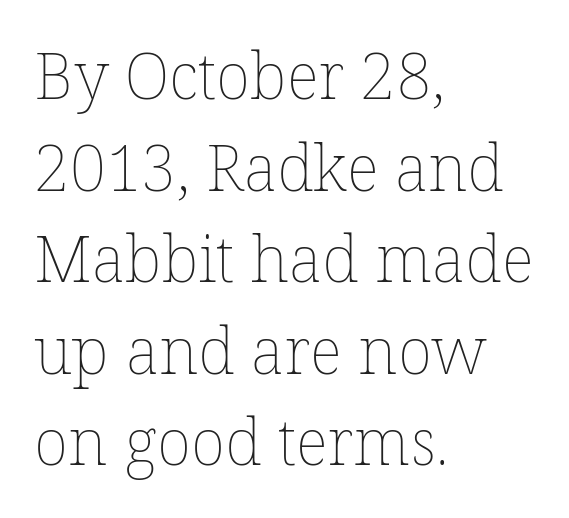
{"italic": "no", "bold": "no", "weight": "thin", "width": "normal", "stroke_contrast": "low", "x_height": "medium", "monospaced": "no", "underline": "no", "align": "left", "line_spacing": "normal", "line_spacing_ratio": 1.43, "letter_spacing": "normal", "letter_spacing_em": 0.0, "glyph_px": 64}
